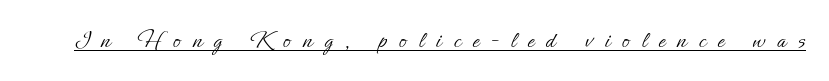
{"bold": "no", "underline": "yes", "letter_spacing": "wide", "letter_spacing_em": 0.48, "glyph_px": 25}
